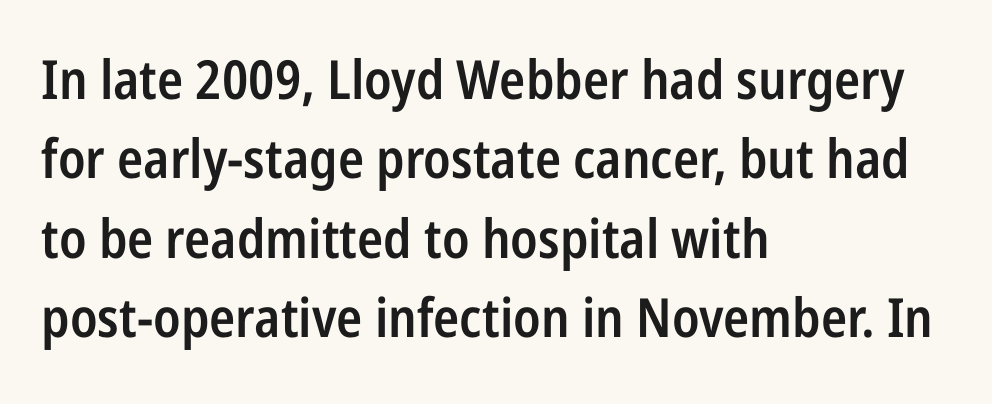
Q: Is the text bold? A: Semi-bold.
Q: Is the text italic (slanted)? A: No, it is upright.
Q: Is the typeface a serif or a sans-serif typeface? A: Sans-serif.
Q: Is the text underlined? A: No.
Q: How is the paragraph aligned? A: Left-aligned.
Q: Is the spacing between letters normal or unusually wide? A: Normal.
Q: Is the spacing between lines tight, normal or loose? A: Normal.
Q: Width (condensed, normal, or wide)? A: Condensed.
Q: Stroke contrast? A: Low.
Q: x-height? A: Medium.
Q: Monospaced? A: No.
